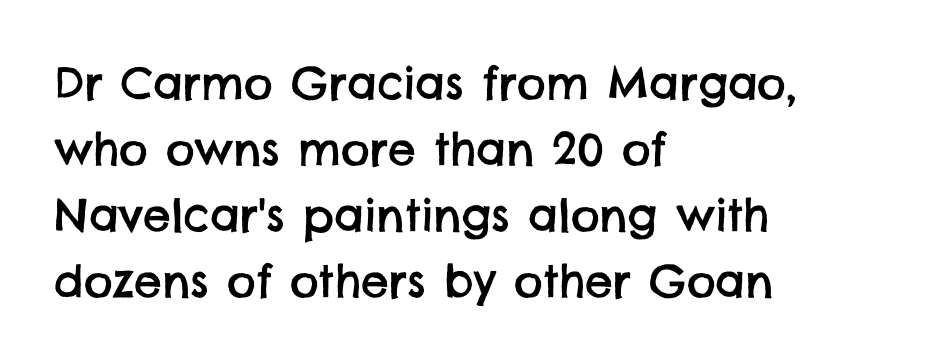
The image shows 44 px sans-serif type; set left-aligned, normal line spacing (1.5x), normal letter spacing, not underlined; low stroke contrast and a large x-height.
